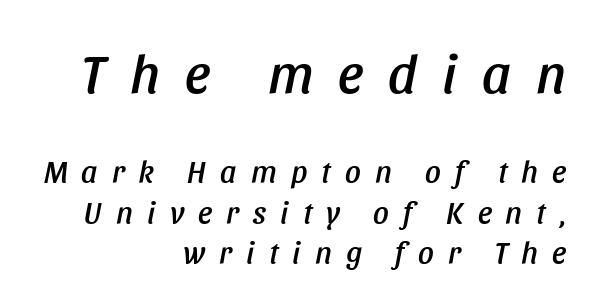
The more generous point size was reserved for the upper chunk. Leftover space on each line is placed entirely before the opening word. The font's italic variant was chosen for this text. The rows are spaced the way most documents space them. Each letter keeps its own natural width here, so spacing adapts to shape.
